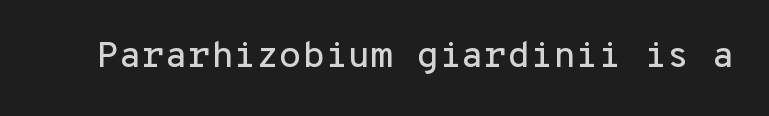
The image shows 37 px sans-serif type, upright, monospaced; set normal letter spacing, not underlined; low stroke contrast and a medium x-height.
